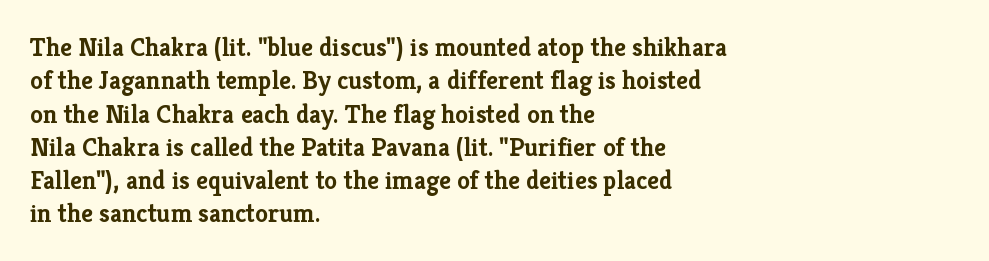
The image shows 26 px bold type, upright; set left-aligned, normal line spacing (1.28x), normal letter spacing, not underlined.
